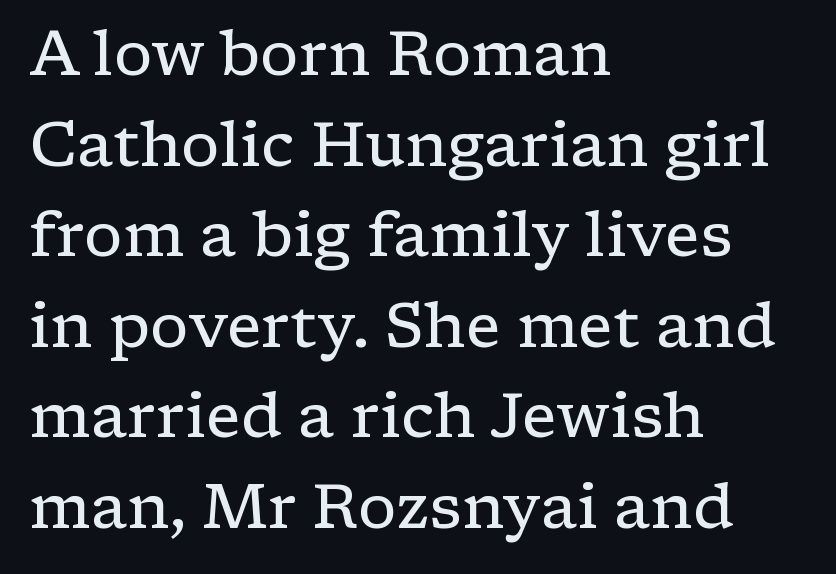
{"serif": "yes", "italic": "no", "bold": "no", "weight": "regular", "width": "wide", "stroke_contrast": "low", "x_height": "medium", "monospaced": "no", "underline": "no", "align": "left", "line_spacing": "normal", "line_spacing_ratio": 1.46, "letter_spacing": "normal", "letter_spacing_em": 0.0, "glyph_px": 62}
